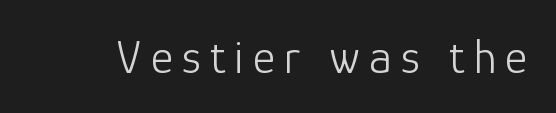
What kind of face is this? One without serifs — a sans. Words float on clear page, feet unadorned. The font's upright variant was chosen for this text. Weight: in the light-to-regular range. Do the characters align in a grid? No, the font is proportional.
